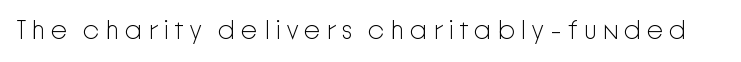
Q: Is the text bold? A: No.
Q: Is the text italic (slanted)? A: No, it is upright.
Q: Is the text underlined? A: No.
